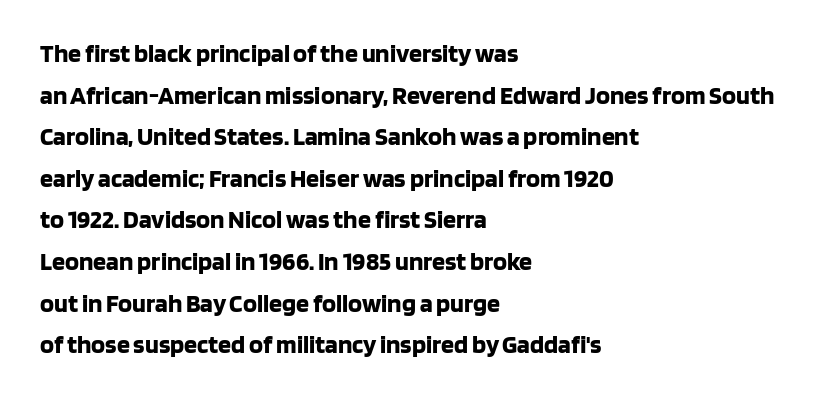
{"italic": "no", "bold": "yes", "underline": "no", "align": "left", "line_spacing": "normal", "line_spacing_ratio": 1.6, "letter_spacing": "normal", "letter_spacing_em": 0.0, "glyph_px": 26}
